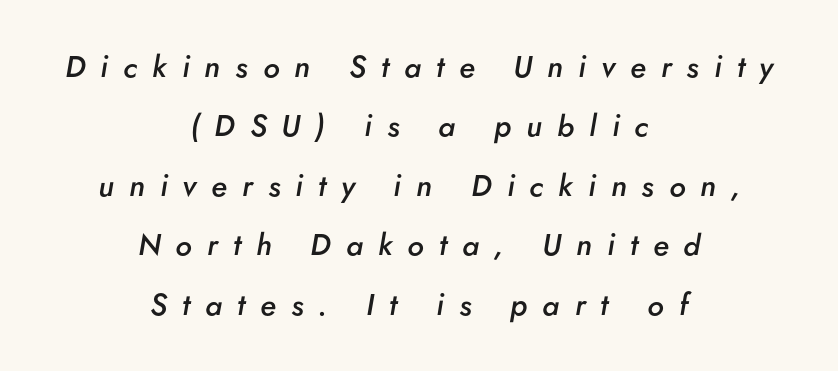
{"italic": "yes", "lean": "right", "slant_degrees": 5, "bold": "semi", "weight": "semibold", "width": "normal", "stroke_contrast": "low", "x_height": "small", "monospaced": "no", "underline": "no", "align": "center", "line_spacing": "loose", "line_spacing_ratio": 1.98, "letter_spacing": "wide", "letter_spacing_em": 0.5, "glyph_px": 30}
